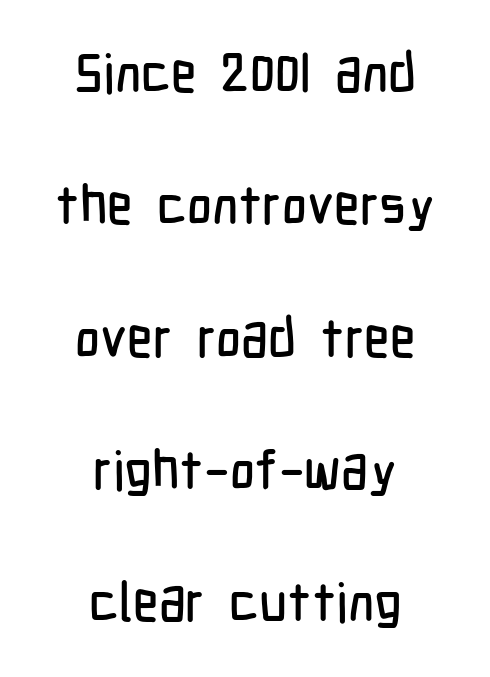
Q: Is the text italic (slanted)? A: No, it is upright.
Q: Is the typeface a serif or a sans-serif typeface? A: Sans-serif.
Q: Is the text underlined? A: No.
Q: How is the paragraph aligned? A: Centered.
Q: Is the spacing between letters normal or unusually wide? A: Normal.
Q: Is the spacing between lines tight, normal or loose? A: Loose.
Q: Width (condensed, normal, or wide)? A: Condensed.
Q: Stroke contrast? A: Low.
Q: x-height? A: Medium.
Q: Monospaced? A: No.
